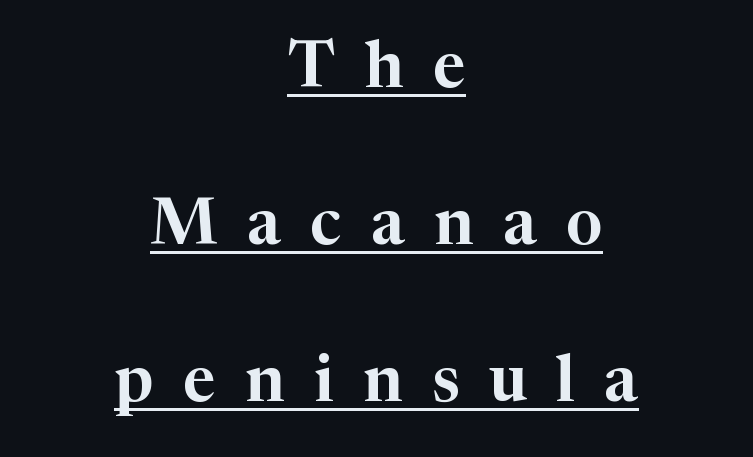
The image shows 64 px serif type, upright; set centered, loose line spacing (2.45x), unusually wide letter spacing (+0.46 em), underlined; high stroke contrast and a medium x-height.
